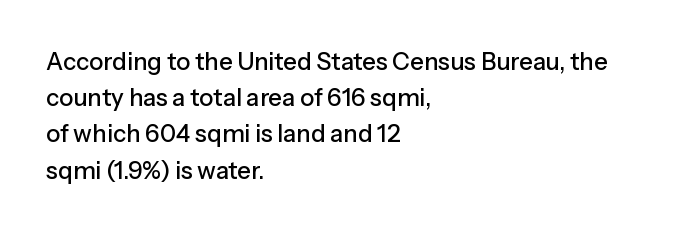
Q: Is the text italic (slanted)? A: No, it is upright.
Q: Is the text underlined? A: No.
Q: How is the paragraph aligned? A: Left-aligned.
Q: Is the spacing between letters normal or unusually wide? A: Normal.
Q: Is the spacing between lines tight, normal or loose? A: Normal.
